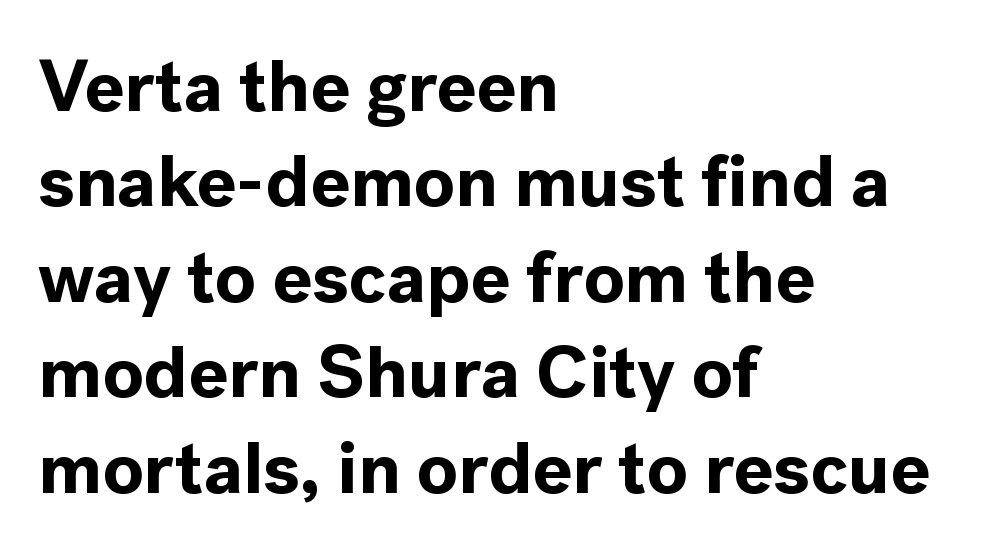
This rendering features lettering with no underline. Observe the absence of serifs on each vertical stroke in this sample. Think of a printed novel: that variable character pitch is what you see here. The letters stand upright; this is a roman face. Baseline-to-baseline distance is the conventional proportion of letter height.
